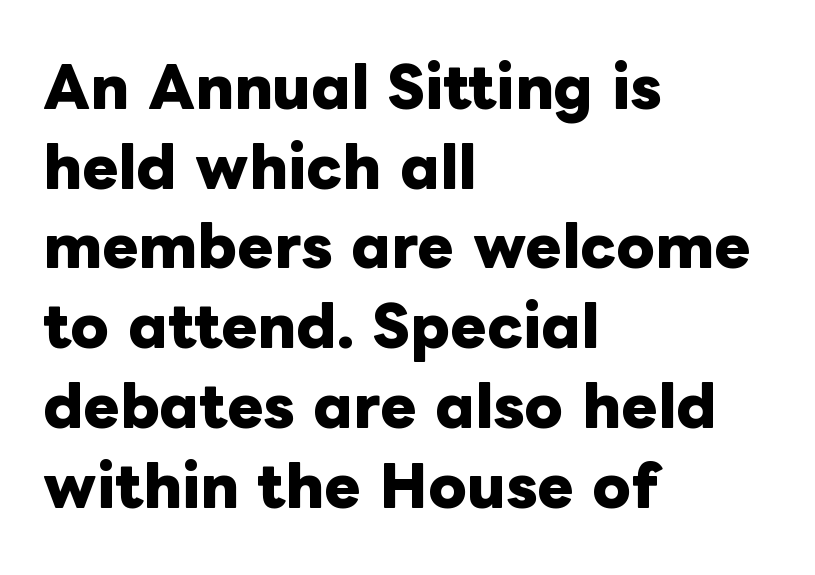
Q: Is the text bold? A: Yes.
Q: Is the text italic (slanted)? A: No, it is upright.
Q: Is the text underlined? A: No.
Q: How is the paragraph aligned? A: Left-aligned.
Q: Is the spacing between letters normal or unusually wide? A: Normal.
Q: Is the spacing between lines tight, normal or loose? A: Normal.
Q: Width (condensed, normal, or wide)? A: Normal.
Q: Stroke contrast? A: Low.
Q: x-height? A: Medium.
Q: Monospaced? A: No.
